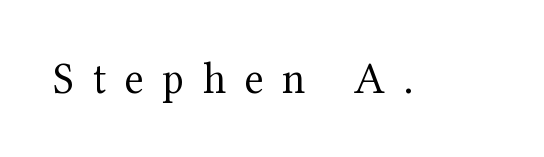
The image shows 44 px regular-weight serif type, upright; set unusually wide letter spacing (+0.43 em), not underlined; medium stroke contrast and a medium x-height.
